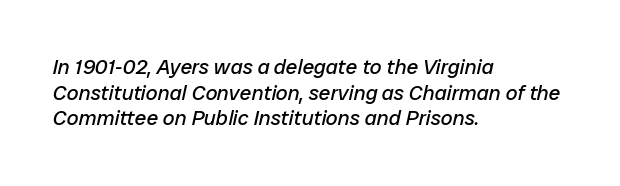
One-word summary of the alignment: left. Would a proofreader flag this as italicized? Yes. No word sits above an underline. No heavy texture on the line: the type isn't bold.
